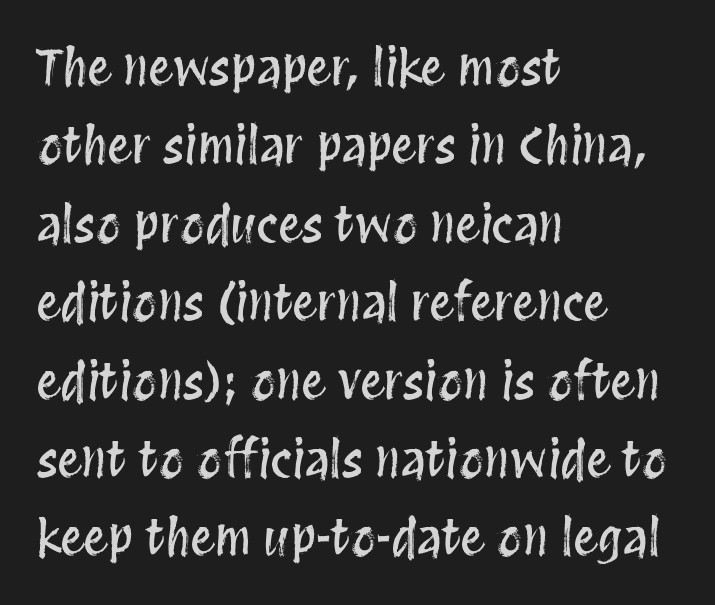
{"italic": "no", "width": "condensed", "stroke_contrast": "medium", "x_height": "large", "monospaced": "no", "underline": "no", "align": "left", "line_spacing": "normal", "line_spacing_ratio": 1.6, "letter_spacing": "normal", "letter_spacing_em": 0.0, "glyph_px": 49}
